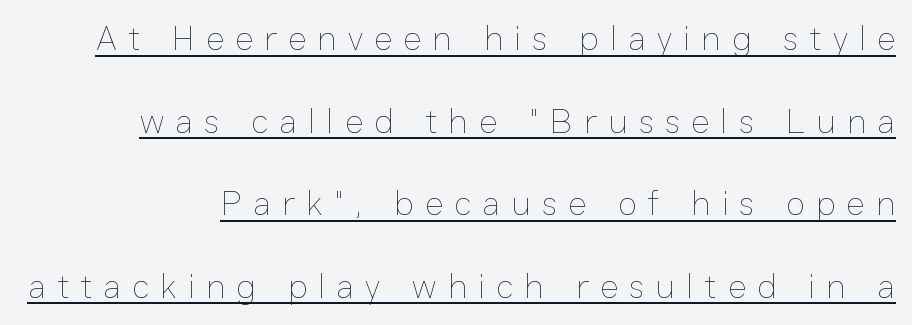
{"italic": "no", "bold": "no", "weight": "thin", "width": "normal", "stroke_contrast": "low", "x_height": "medium", "monospaced": "no", "underline": "yes", "line_spacing": "loose", "line_spacing_ratio": 2.36, "letter_spacing": "wide", "letter_spacing_em": 0.32, "glyph_px": 35}
